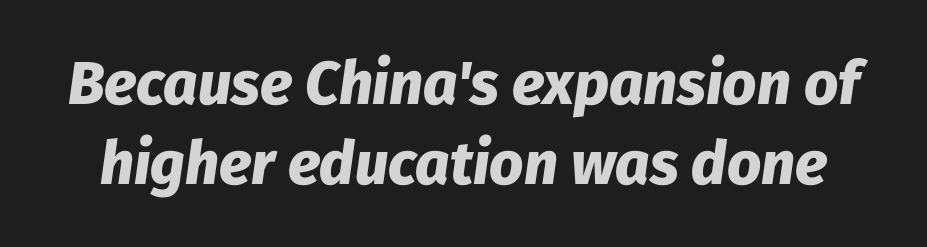
The image shows 60 px heavy type, italic (leaning right); set normal line spacing (1.33x), normal letter spacing, not underlined; low stroke contrast and a medium x-height.
